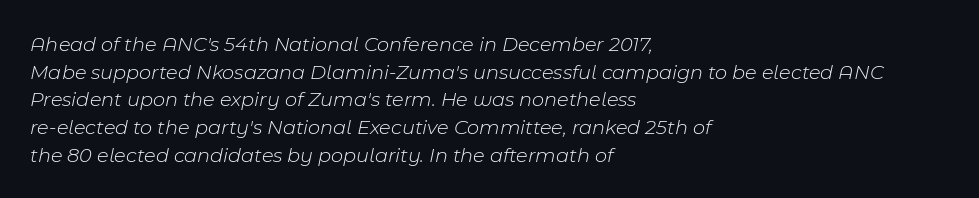
The image shows 21 px text type, italic (leaning right); set left-aligned, normal line spacing (1.32x), normal letter spacing, not underlined.
